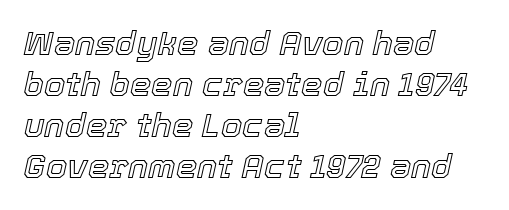
{"italic": "yes", "lean": "right", "slant_degrees": 12, "width": "normal", "x_height": "medium", "monospaced": "no", "underline": "no", "align": "left", "line_spacing_ratio": 1.21, "letter_spacing": "normal", "letter_spacing_em": 0.0, "glyph_px": 34}
